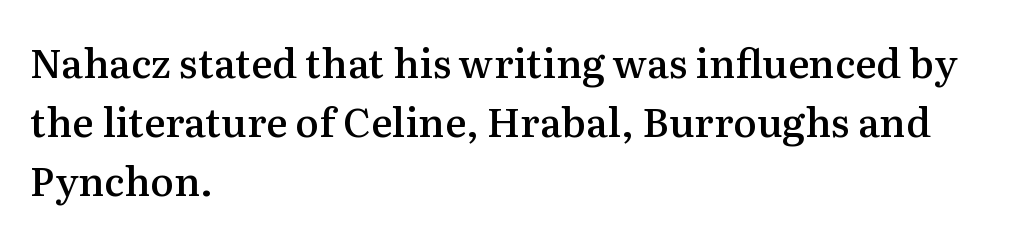
Q: Is the text bold? A: Semi-bold.
Q: Is the text italic (slanted)? A: No, it is upright.
Q: Is the typeface a serif or a sans-serif typeface? A: Serif.
Q: Is the text underlined? A: No.
Q: How is the paragraph aligned? A: Left-aligned.
Q: Is the spacing between letters normal or unusually wide? A: Normal.
Q: Is the spacing between lines tight, normal or loose? A: Normal.
Q: Width (condensed, normal, or wide)? A: Normal.
Q: Stroke contrast? A: Medium.
Q: x-height? A: Medium.
Q: Monospaced? A: No.
